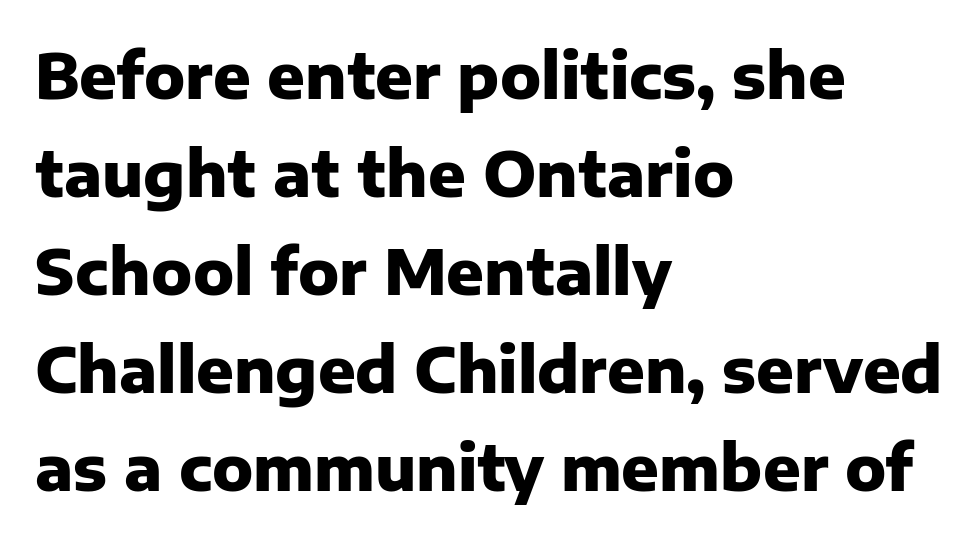
Students, observe: this is what conventionally led text looks like. Heavy-handed strokes throughout: this text is bold. Rendered with straight, roman letterforms. A typesetter would call this proportional, since set widths differ per character. The typeface chosen for these lines omits serifs. Look at the tracking — it's just the regular setting, nothing added.
